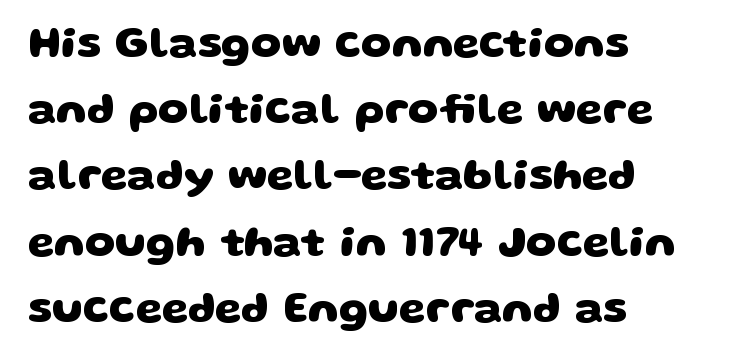
Caption: multi-line text, flush left, ragged right. Think of a printed novel: that variable character pitch is what you see here. Letterform terminals end flat and unadorned throughout the passage. Line spacing here is normal. What stands out about the letter spacing? Nothing — it is the standard amount. Only glyphs here, with clear space below each row.
